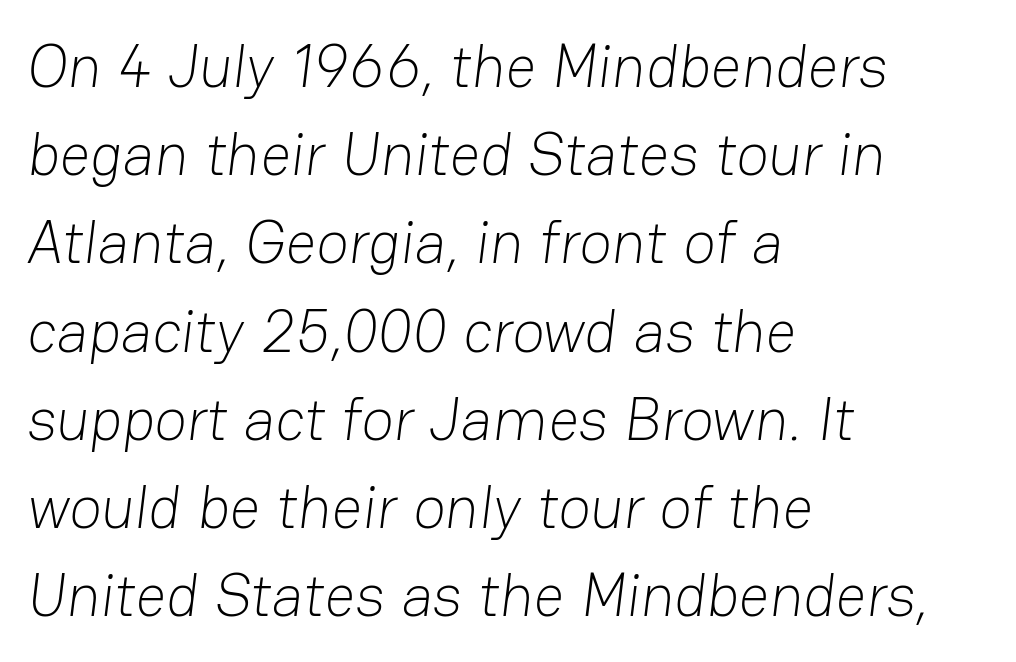
Note the varied advance widths — an 'i' is clearly narrower than an 'm'. Look at the tracking — it's just the regular setting, nothing added. Regarding leading, the lines here are spaced in the standard way. Is this a heavy cut? Hardly; it is regular or lighter.
